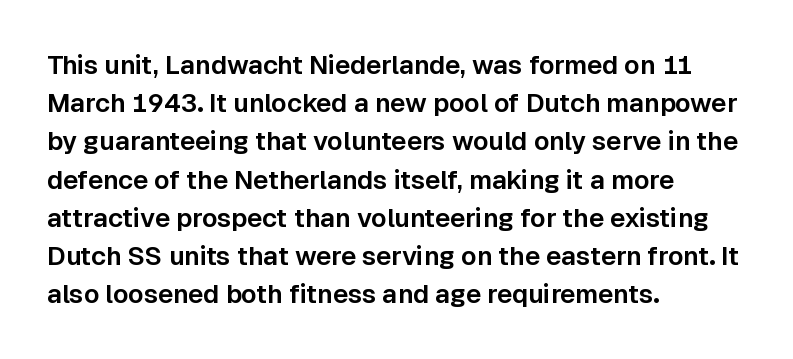
The image shows 26 px text type, upright; set left-aligned, normal line spacing (1.47x), normal letter spacing, not underlined.
